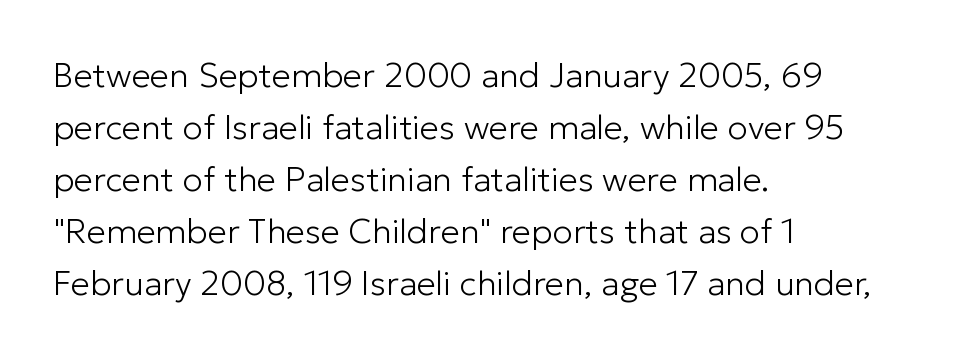
Quick note: not italic, upright. This rendering leaves character spacing at its baseline value. Successive baselines arrive at the customary interval. The typeface has the unassuming heft of standard copy or less. In CSS terms this would be text-align: left. The face used here is proportionally spaced, like ordinary book or web type.
